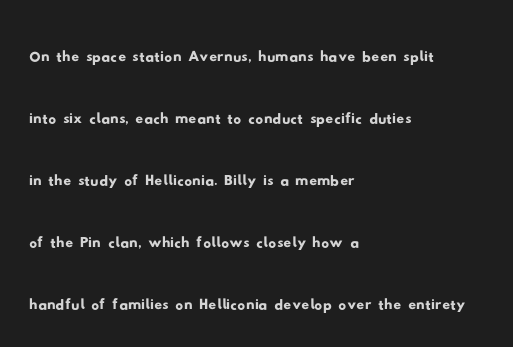
Q: Is the typeface a serif or a sans-serif typeface? A: Sans-serif.
Q: Is the text underlined? A: No.
Q: How is the paragraph aligned? A: Left-aligned.
Q: Is the spacing between letters normal or unusually wide? A: Normal.
Q: Is the spacing between lines tight, normal or loose? A: Normal.
Q: Width (condensed, normal, or wide)? A: Wide.
Q: Stroke contrast? A: Low.
Q: x-height? A: Small.
Q: Monospaced? A: No.
